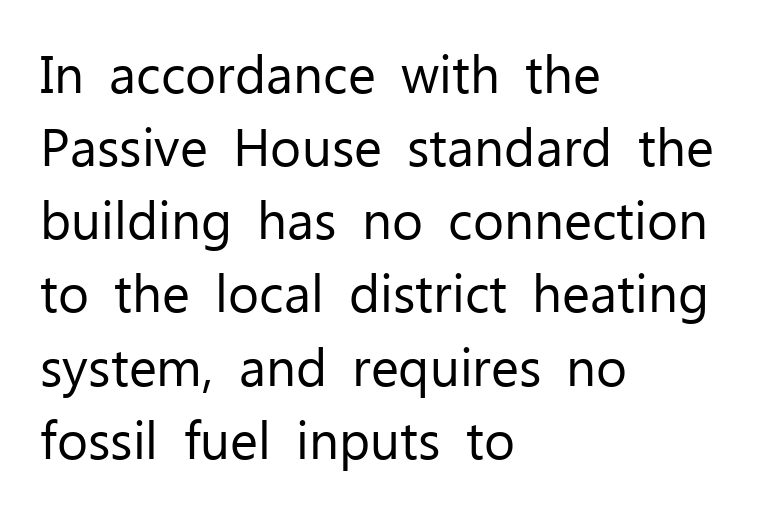
Nothing sits at the stroke ends, so this counts as sans-serif. This is the regular roman posture of the typeface. The horizontal fit of the characters is conventional and even. Weight: not bold — regular or lighter. Varying glyph widths throughout — classic text-font behaviour.
